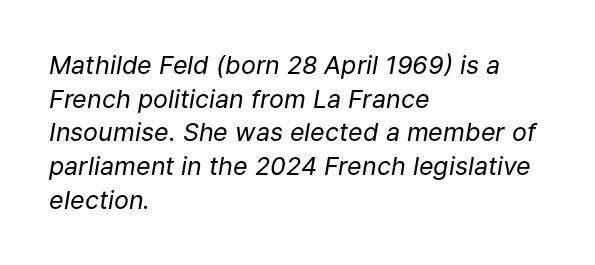
The image shows 25 px text type, italic (leaning right); set left-aligned, normal line spacing (1.35x), normal letter spacing, not underlined.
